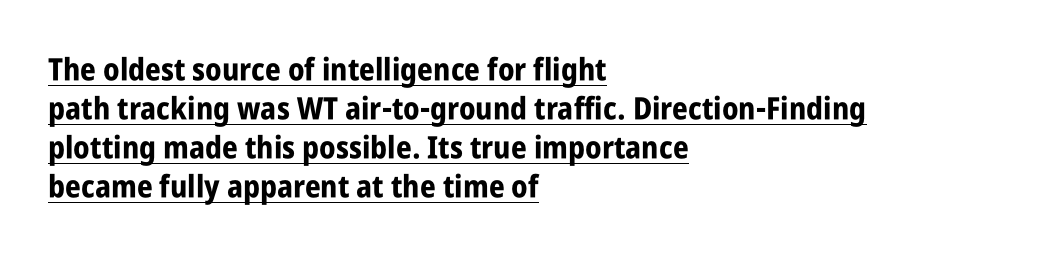
{"serif": "no", "italic": "no", "bold": "yes", "weight": "bold", "width": "condensed", "stroke_contrast": "low", "x_height": "large", "monospaced": "no", "underline": "yes", "align": "left", "line_spacing": "normal", "line_spacing_ratio": 1.26, "letter_spacing": "normal", "letter_spacing_em": 0.0, "glyph_px": 31}
